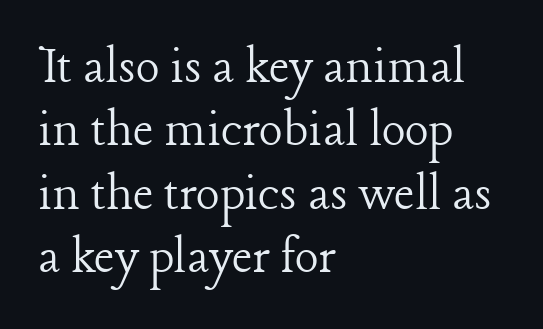
The image shows 56 px light serif type, upright; set left-aligned, tight line spacing (1.13x), normal letter spacing, not underlined; low stroke contrast and a medium x-height.
